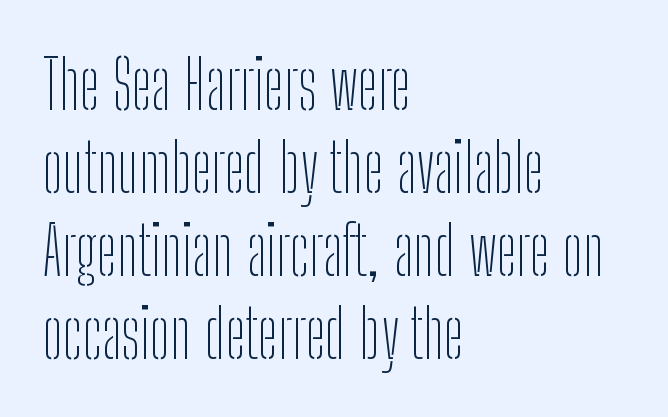
The image shows 68 px thin, condensed sans-serif type, upright; set left-aligned, line spacing 1.22x, normal letter spacing, not underlined; low stroke contrast and a medium x-height.
